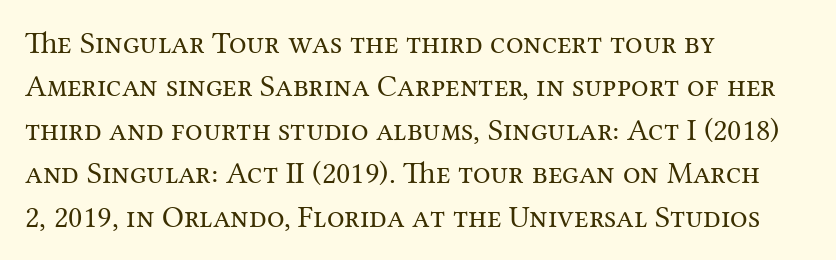
{"serif": "yes", "italic": "no", "bold": "no", "weight": "regular", "width": "normal", "stroke_contrast": "medium", "x_height": "medium", "monospaced": "no", "underline": "no", "align": "left", "line_spacing": "normal", "line_spacing_ratio": 1.4, "letter_spacing": "normal", "letter_spacing_em": 0.0, "glyph_px": 31}
